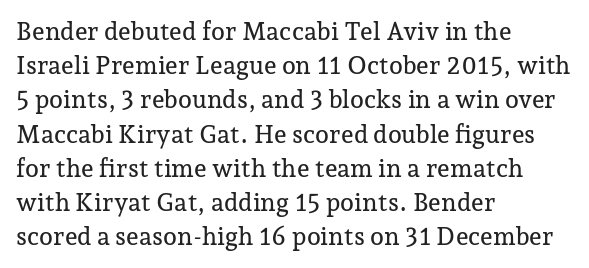
Q: Is the text italic (slanted)? A: No, it is upright.
Q: Is the text underlined? A: No.
Q: How is the paragraph aligned? A: Left-aligned.
Q: Is the spacing between letters normal or unusually wide? A: Normal.
Q: Is the spacing between lines tight, normal or loose? A: Normal.
